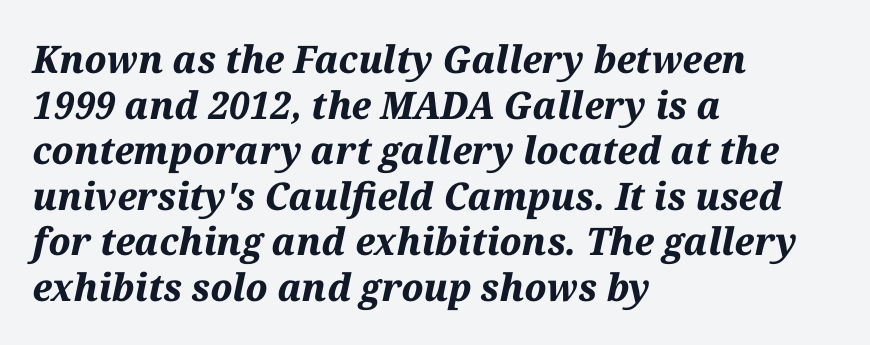
The image shows 38 px bold type, italic (leaning right); set left-aligned, line spacing 1.2x, normal letter spacing, not underlined; medium stroke contrast and a medium x-height.
